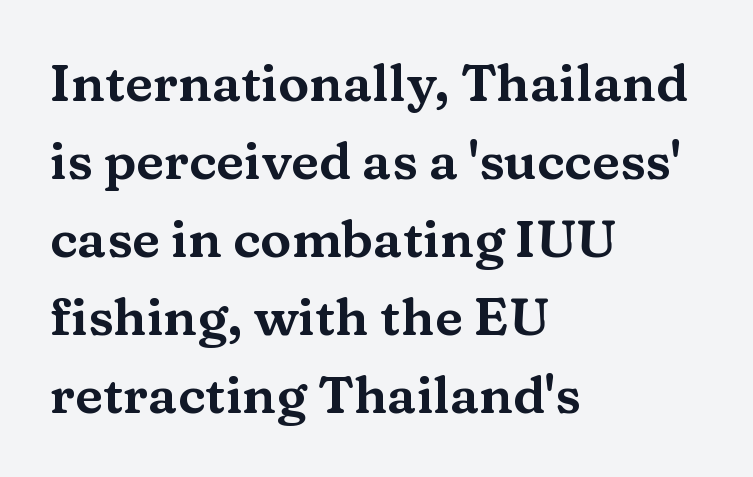
{"serif": "yes", "italic": "no", "width": "wide", "stroke_contrast": "medium", "x_height": "medium", "monospaced": "no", "underline": "no", "align": "left", "line_spacing": "normal", "line_spacing_ratio": 1.5, "letter_spacing": "normal", "letter_spacing_em": 0.0, "glyph_px": 52}
